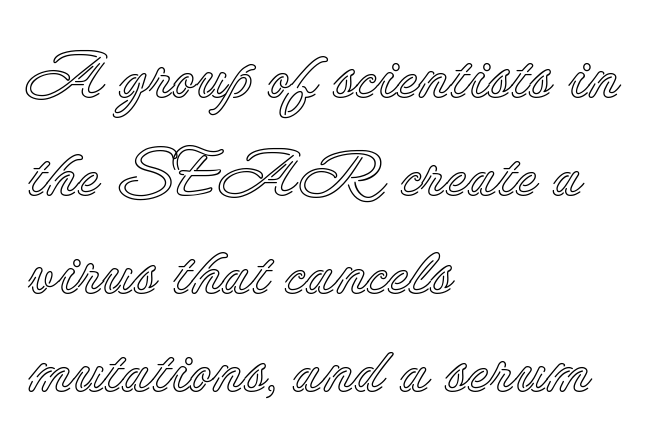
{"width": "normal", "x_height": "small", "monospaced": "no", "underline": "no", "align": "left", "line_spacing": "normal", "line_spacing_ratio": 1.51, "letter_spacing": "normal", "letter_spacing_em": 0.0, "glyph_px": 65}
